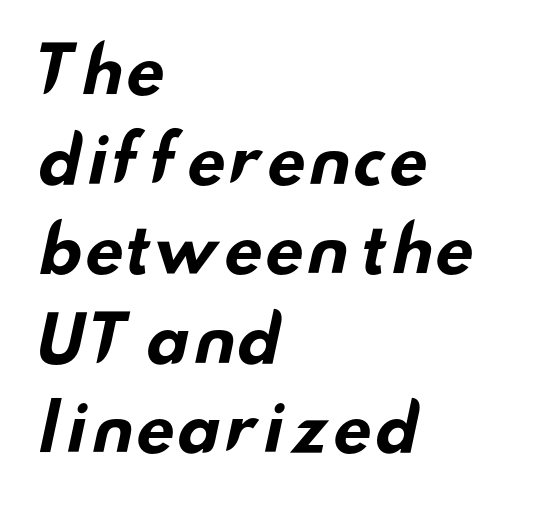
The image shows 64 px bold, wide sans-serif type; set left-aligned, normal line spacing (1.4x), normal letter spacing, not underlined; low stroke contrast and a small x-height.
